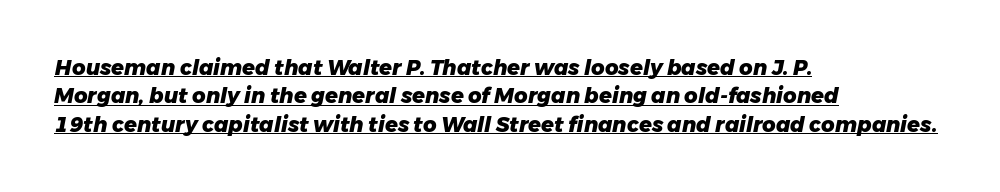
Q: Is the text bold? A: Yes.
Q: Is the text italic (slanted)? A: Yes, it leans right by about 11 degrees.
Q: Is the text underlined? A: Yes.
Q: How is the paragraph aligned? A: Left-aligned.
Q: Is the spacing between letters normal or unusually wide? A: Normal.
Q: Is the spacing between lines tight, normal or loose? A: Normal.
